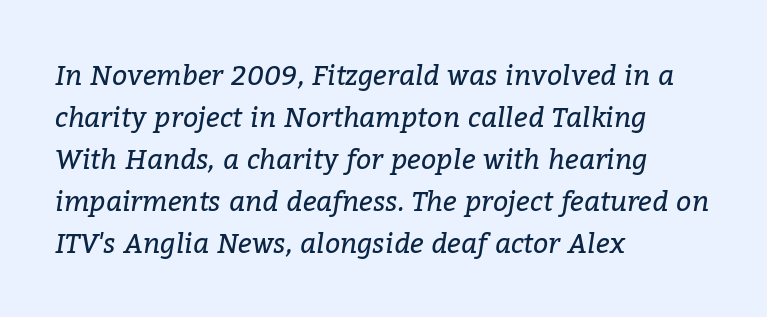
The image shows 27 px text type, italic (leaning right); set left-aligned, normal line spacing (1.56x), normal letter spacing, not underlined.
